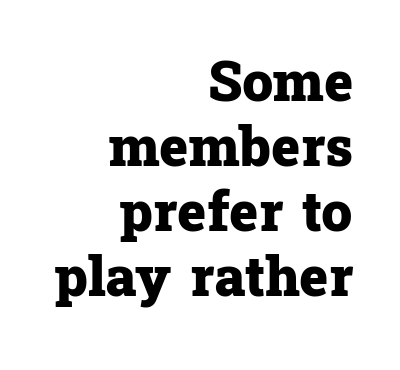
{"serif": "yes", "italic": "no", "bold": "yes", "weight": "heavy", "width": "normal", "stroke_contrast": "low", "x_height": "medium", "monospaced": "no", "underline": "no", "align": "right", "line_spacing_ratio": 1.18, "letter_spacing": "normal", "letter_spacing_em": 0.0, "glyph_px": 55}
